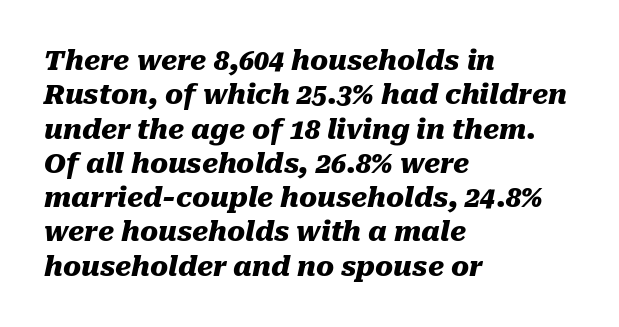
{"italic": "yes", "lean": "right", "slant_degrees": 10, "bold": "yes", "underline": "no", "align": "left", "line_spacing": "normal", "line_spacing_ratio": 1.27, "letter_spacing": "normal", "letter_spacing_em": 0.0, "glyph_px": 27}
